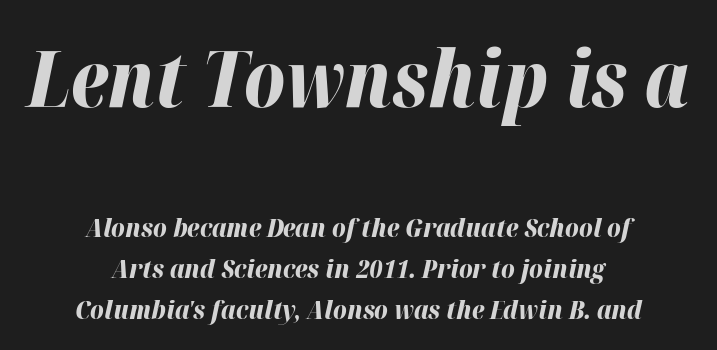
The image shows 78 px bold type, italic (leaning right); set centered, normal line spacing (1.58x), normal letter spacing, not underlined; the first (top) block is 3.0x larger; high stroke contrast and a medium x-height.
